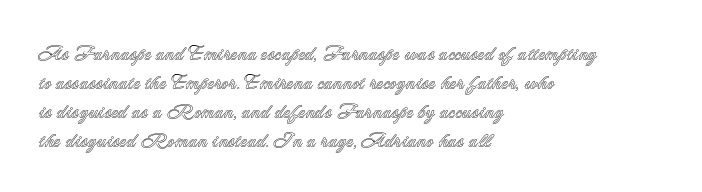
The image shows 20 px text type; set left-aligned, normal line spacing (1.45x), normal letter spacing, not underlined.
